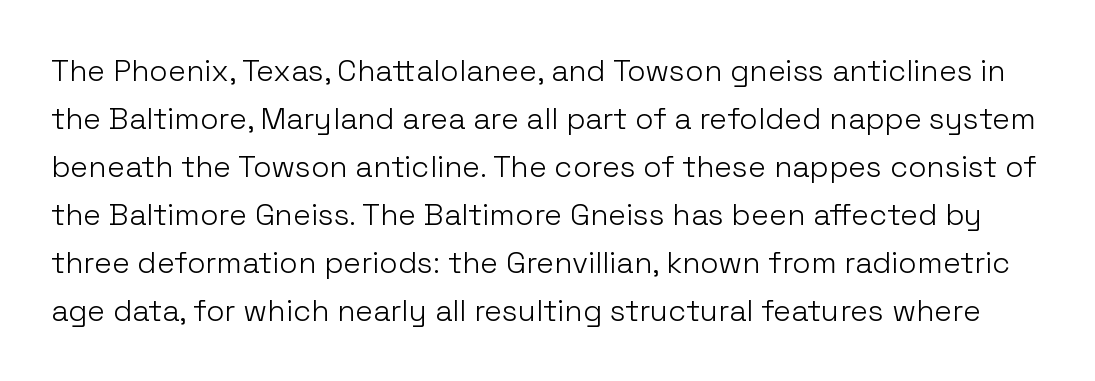
The rendering uses natural spacing where letterforms have individual widths. The type is set solid horizontally, with unmodified tracking. Type without underlining. The space between consecutive lines is moderate.
